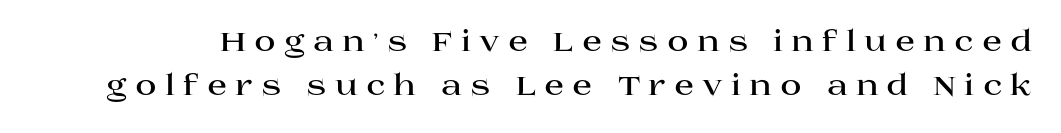
{"serif": "yes", "italic": "no", "bold": "yes", "weight": "bold", "width": "wide", "stroke_contrast": "high", "x_height": "large", "monospaced": "no", "underline": "no", "line_spacing": "normal", "line_spacing_ratio": 1.52, "letter_spacing": "wide", "letter_spacing_em": 0.28, "glyph_px": 29}
